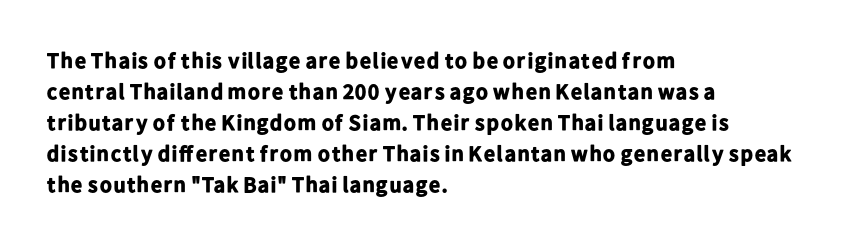
{"italic": "no", "bold": "yes", "underline": "no", "align": "left", "line_spacing": "normal", "line_spacing_ratio": 1.41, "letter_spacing": "normal", "letter_spacing_em": 0.0, "glyph_px": 22}
